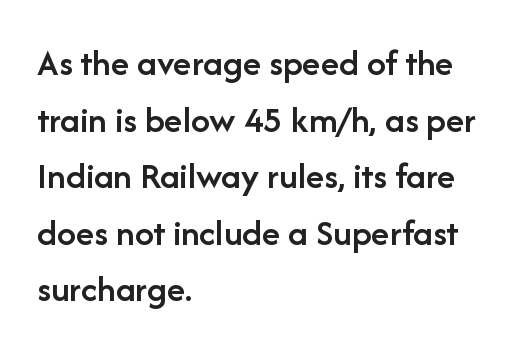
{"serif": "no", "italic": "no", "bold": "semi", "weight": "semibold", "width": "normal", "stroke_contrast": "low", "x_height": "medium", "monospaced": "no", "underline": "no", "align": "left", "line_spacing": "normal", "line_spacing_ratio": 1.49, "letter_spacing": "normal", "letter_spacing_em": 0.0, "glyph_px": 38}
